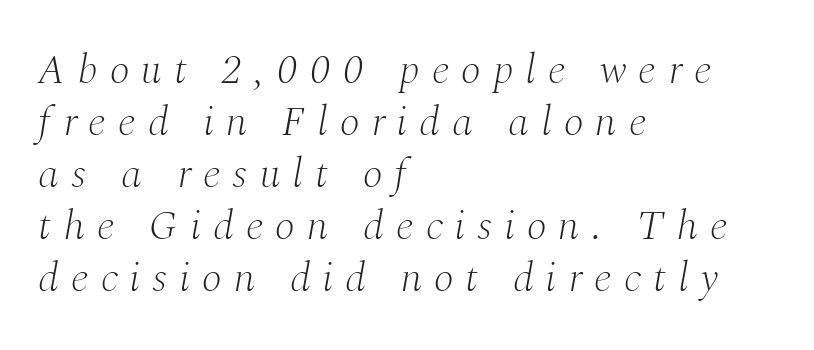
Italic? Definitely — the glyphs are oblique. Yep, those are serifs on the letters. You could not count columns in this text — the font is proportionally spaced. Clear beneath every line of the passage. Display-style spreading of the glyphs; the letterfit is very open.
